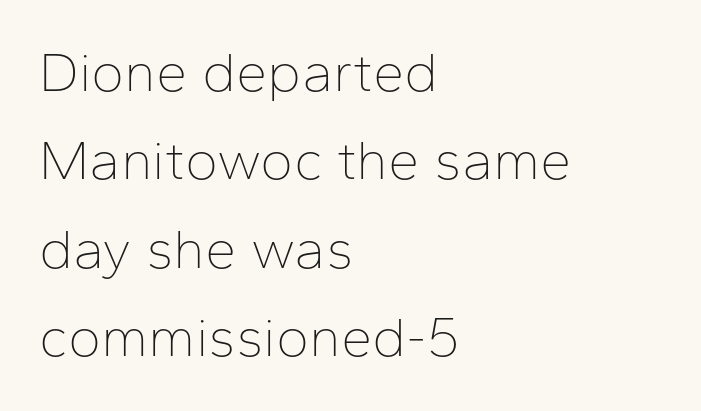
{"serif": "no", "italic": "no", "bold": "no", "weight": "thin", "width": "normal", "stroke_contrast": "low", "x_height": "medium", "monospaced": "no", "underline": "no", "align": "left", "line_spacing": "normal", "line_spacing_ratio": 1.58, "letter_spacing": "normal", "letter_spacing_em": 0.0, "glyph_px": 56}
